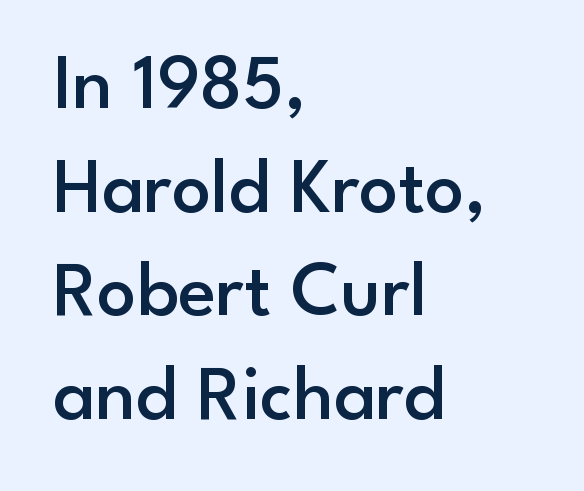
Q: Is the text bold? A: Semi-bold.
Q: Is the text italic (slanted)? A: No, it is upright.
Q: Is the typeface a serif or a sans-serif typeface? A: Sans-serif.
Q: Is the text underlined? A: No.
Q: How is the paragraph aligned? A: Left-aligned.
Q: Is the spacing between letters normal or unusually wide? A: Normal.
Q: Is the spacing between lines tight, normal or loose? A: Normal.
Q: Width (condensed, normal, or wide)? A: Normal.
Q: Stroke contrast? A: Low.
Q: x-height? A: Small.
Q: Monospaced? A: No.
